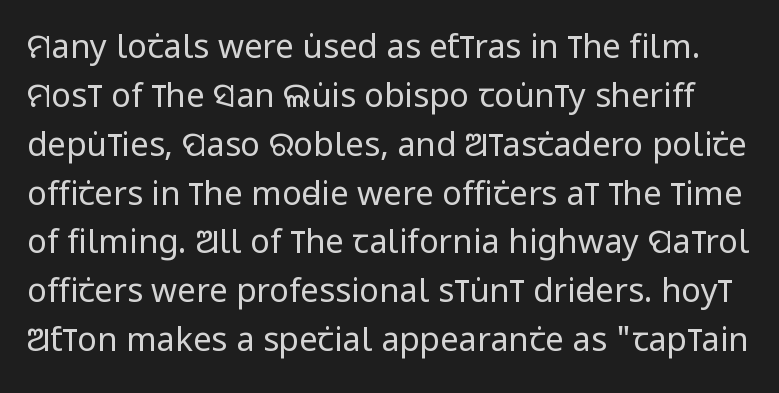
Q: Is the text bold? A: No.
Q: Is the text italic (slanted)? A: No, it is upright.
Q: Is the typeface a serif or a sans-serif typeface? A: Sans-serif.
Q: Is the text underlined? A: No.
Q: Is the spacing between letters normal or unusually wide? A: Normal.
Q: Is the spacing between lines tight, normal or loose? A: Normal.
Q: Width (condensed, normal, or wide)? A: Condensed.
Q: Stroke contrast? A: Low.
Q: x-height? A: Large.
Q: Monospaced? A: No.
